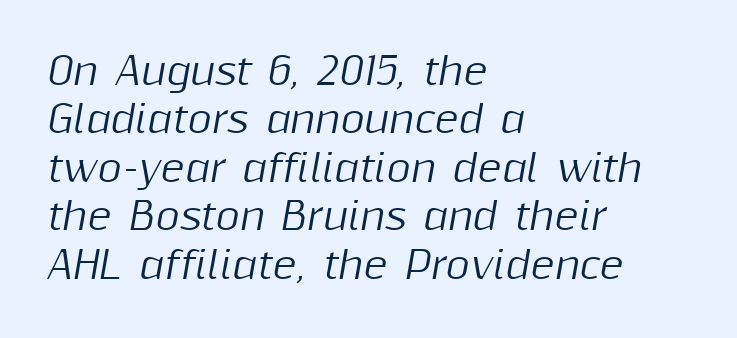
{"italic": "yes", "lean": "right", "slant_degrees": 10, "width": "normal", "stroke_contrast": "medium", "x_height": "medium", "monospaced": "no", "underline": "no", "align": "left", "line_spacing": "normal", "line_spacing_ratio": 1.31, "letter_spacing": "normal", "letter_spacing_em": 0.0, "glyph_px": 37}
